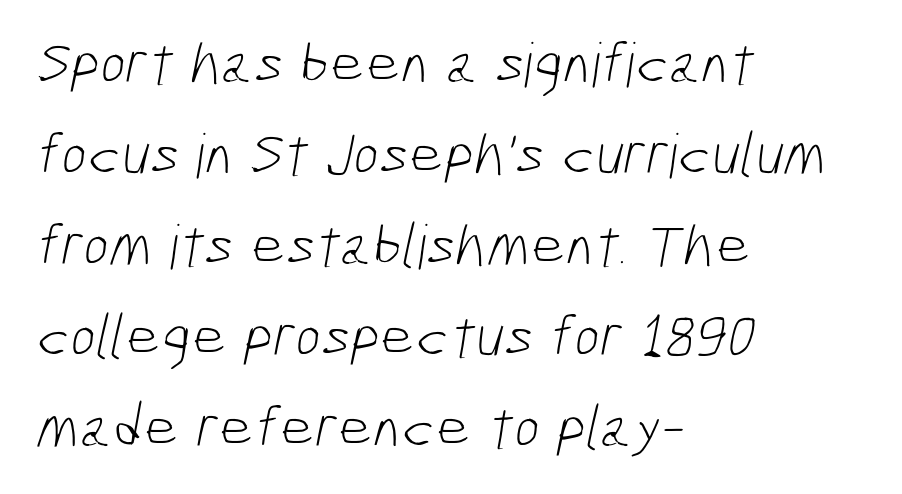
Each new line begins a customary step beneath the previous one. Typographically, this falls in the sans-serif category. Compared with typical body copy, the letter spacing here is the same. Weight: not bold — regular or lighter.
